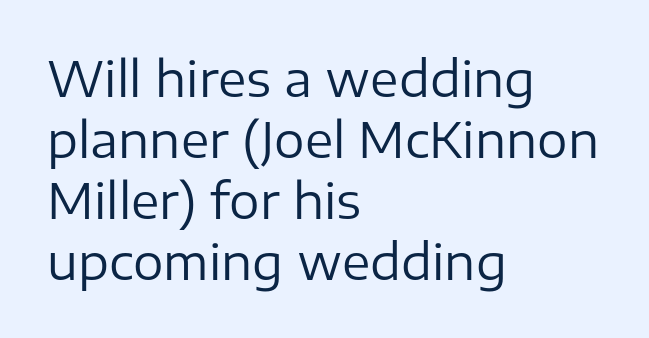
{"serif": "no", "italic": "no", "bold": "no", "weight": "regular", "width": "normal", "stroke_contrast": "low", "x_height": "medium", "monospaced": "no", "underline": "no", "align": "left", "line_spacing": "normal", "line_spacing_ratio": 1.27, "letter_spacing": "normal", "letter_spacing_em": 0.0, "glyph_px": 48}
